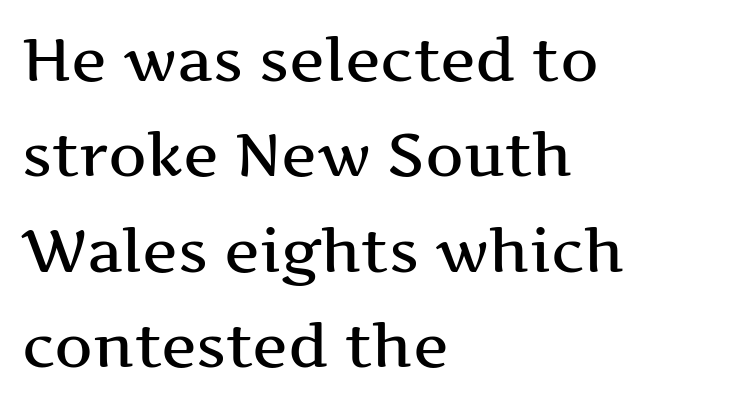
The image shows 60 px wide serif type, upright; set left-aligned, normal line spacing (1.59x), normal letter spacing, not underlined; medium stroke contrast and a medium x-height.
